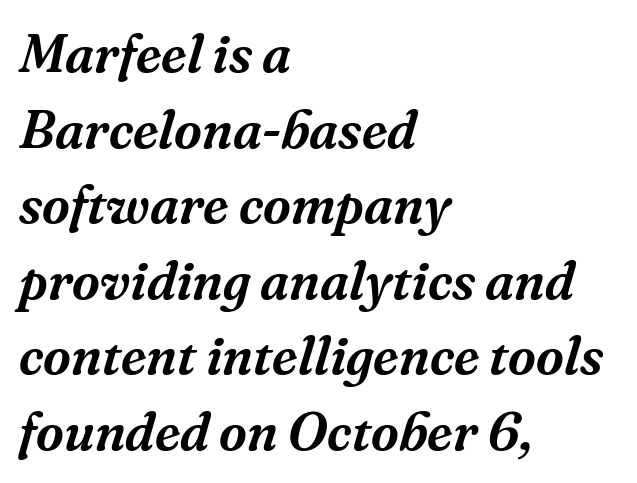
{"serif": "yes", "italic": "yes", "lean": "right", "slant_degrees": 16, "width": "normal", "stroke_contrast": "medium", "x_height": "medium", "monospaced": "no", "underline": "no", "align": "left", "line_spacing": "normal", "line_spacing_ratio": 1.4, "letter_spacing": "normal", "letter_spacing_em": 0.0, "glyph_px": 54}
